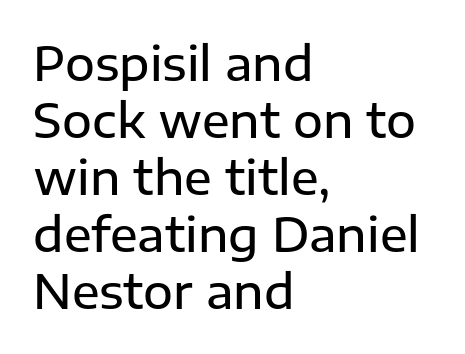
{"serif": "no", "italic": "no", "bold": "semi", "weight": "semibold", "width": "normal", "stroke_contrast": "low", "x_height": "medium", "monospaced": "no", "underline": "no", "align": "left", "line_spacing_ratio": 1.24, "letter_spacing": "normal", "letter_spacing_em": 0.0, "glyph_px": 46}
